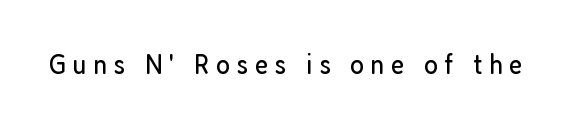
Q: Is the text bold? A: No.
Q: Is the text italic (slanted)? A: No, it is upright.
Q: Is the typeface a serif or a sans-serif typeface? A: Sans-serif.
Q: Is the text underlined? A: No.
Q: Is the spacing between letters normal or unusually wide? A: Unusually wide.
Q: Width (condensed, normal, or wide)? A: Condensed.
Q: Stroke contrast? A: Low.
Q: x-height? A: Medium.
Q: Monospaced? A: No.
